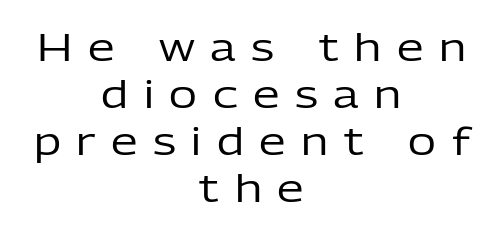
The paragraph shown floats in the horizontal middle. The lettering holds an erect, upright posture throughout. Think of a printed novel: that variable character pitch is what you see here. The face used here is rendered with a markedly widened letterfit.
